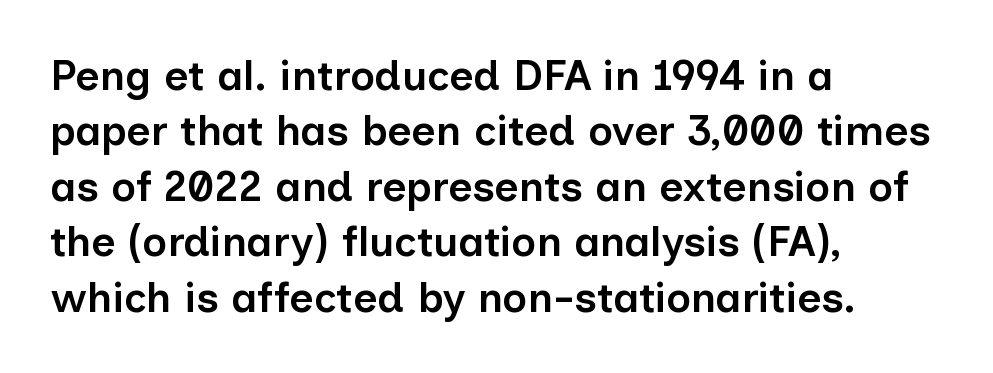
The image shows 42 px semibold sans-serif type, upright; set left-aligned, normal line spacing (1.32x), normal letter spacing, not underlined; low stroke contrast and a medium x-height.
